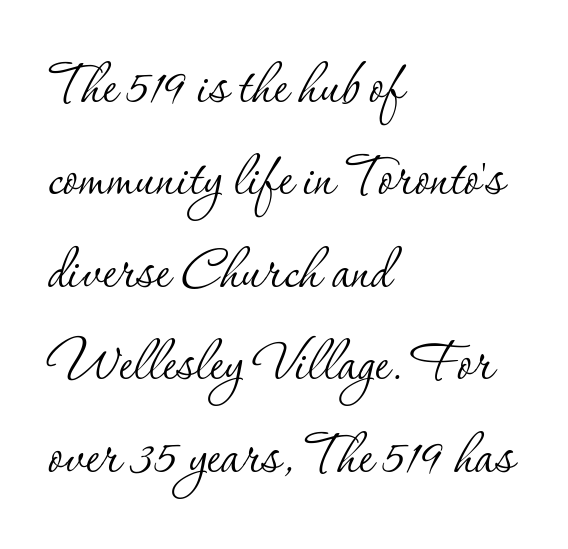
The image shows 70 px thin serif type; set left-aligned, normal line spacing (1.32x), normal letter spacing, not underlined; low stroke contrast and a small x-height.
